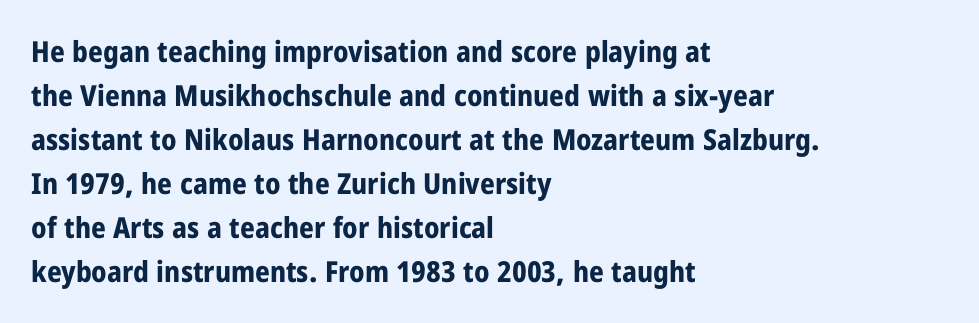
Q: Is the text bold? A: Yes.
Q: Is the text italic (slanted)? A: No, it is upright.
Q: Is the typeface a serif or a sans-serif typeface? A: Sans-serif.
Q: Is the text underlined? A: No.
Q: How is the paragraph aligned? A: Left-aligned.
Q: Is the spacing between letters normal or unusually wide? A: Normal.
Q: Is the spacing between lines tight, normal or loose? A: Normal.
Q: Width (condensed, normal, or wide)? A: Condensed.
Q: Stroke contrast? A: Low.
Q: x-height? A: Medium.
Q: Monospaced? A: No.
